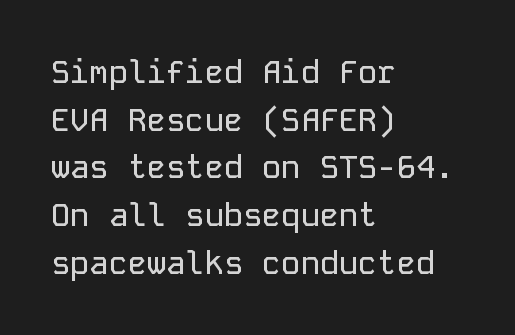
The image shows 32 px sans-serif type, upright, monospaced; set left-aligned, normal line spacing (1.49x), normal letter spacing, not underlined; low stroke contrast and a medium x-height.
